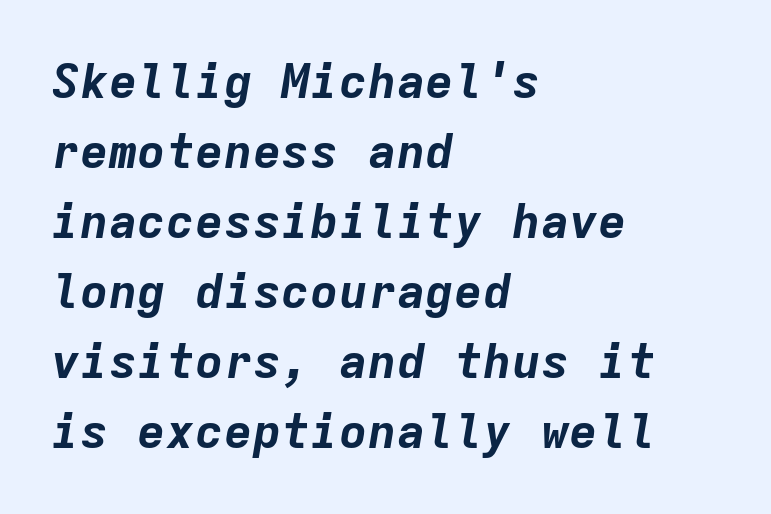
Q: Is the text bold? A: Yes.
Q: Is the text italic (slanted)? A: Yes, it leans right by about 9 degrees.
Q: Is the text underlined? A: No.
Q: How is the paragraph aligned? A: Left-aligned.
Q: Is the spacing between letters normal or unusually wide? A: Normal.
Q: Is the spacing between lines tight, normal or loose? A: Normal.
Q: Width (condensed, normal, or wide)? A: Normal.
Q: Stroke contrast? A: Low.
Q: x-height? A: Medium.
Q: Monospaced? A: Yes.
